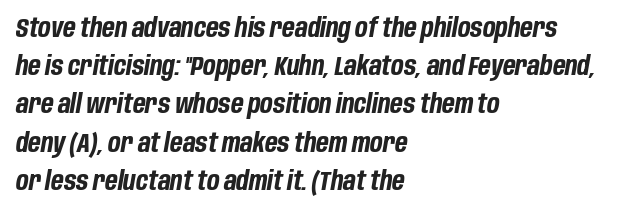
Q: Is the text bold? A: Yes.
Q: Is the text italic (slanted)? A: Yes, it leans right by about 10 degrees.
Q: Is the text underlined? A: No.
Q: How is the paragraph aligned? A: Left-aligned.
Q: Is the spacing between letters normal or unusually wide? A: Normal.
Q: Is the spacing between lines tight, normal or loose? A: Normal.
